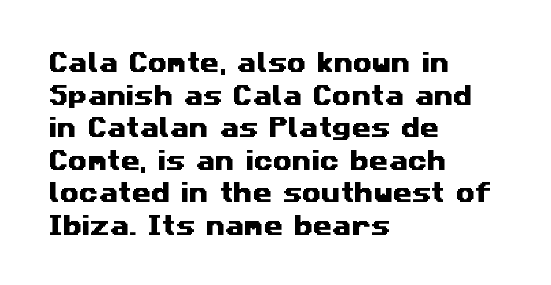
{"underline": "no", "align": "left", "line_spacing": "normal", "line_spacing_ratio": 1.48, "letter_spacing": "normal", "letter_spacing_em": 0.0, "glyph_px": 22}
